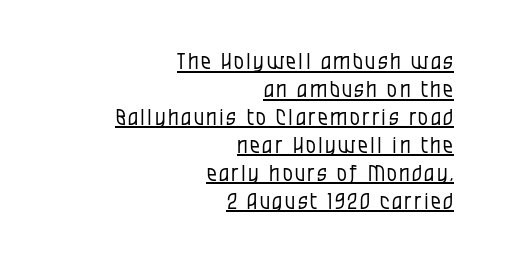
{"italic": "no", "bold": "no", "underline": "yes", "align": "right", "line_spacing": "normal", "line_spacing_ratio": 1.27, "glyph_px": 22}
